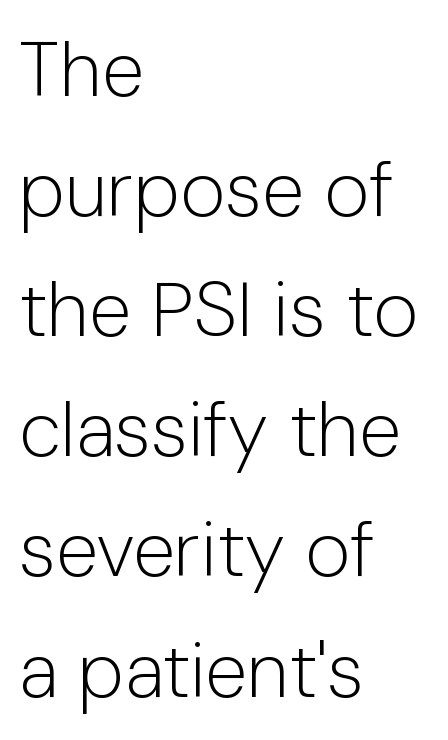
Spacing between characters is what you'd get straight out of the box. This rendering features lettering with no underline. Grotesque or geometric, the face here clearly has no serifs. Varying glyph widths throughout — classic text-font behaviour.
